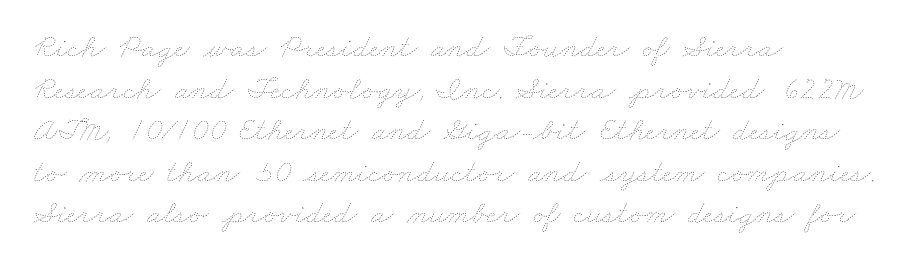
Q: Is the text bold? A: No.
Q: Is the text underlined? A: No.
Q: How is the paragraph aligned? A: Left-aligned.
Q: Is the spacing between letters normal or unusually wide? A: Normal.
Q: Is the spacing between lines tight, normal or loose? A: Normal.
Q: Width (condensed, normal, or wide)? A: Wide.
Q: Stroke contrast? A: Low.
Q: x-height? A: Small.
Q: Monospaced? A: No.
